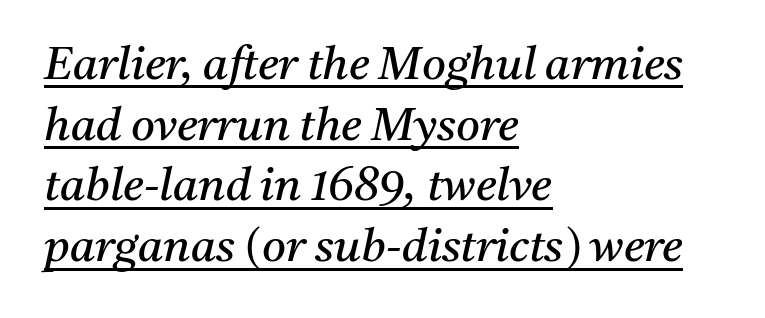
Q: Is the text bold? A: No.
Q: Is the text italic (slanted)? A: Yes, it leans right by about 11 degrees.
Q: Is the typeface a serif or a sans-serif typeface? A: Serif.
Q: Is the text underlined? A: Yes.
Q: How is the paragraph aligned? A: Left-aligned.
Q: Is the spacing between letters normal or unusually wide? A: Normal.
Q: Is the spacing between lines tight, normal or loose? A: Normal.
Q: Width (condensed, normal, or wide)? A: Normal.
Q: Stroke contrast? A: Medium.
Q: x-height? A: Medium.
Q: Monospaced? A: No.
